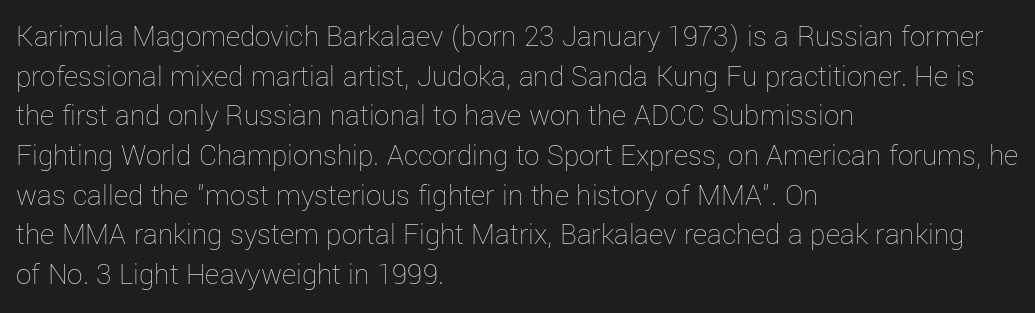
The image shows 31 px thin type, upright; set left-aligned, normal line spacing (1.28x), normal letter spacing, not underlined; low stroke contrast and a medium x-height.
